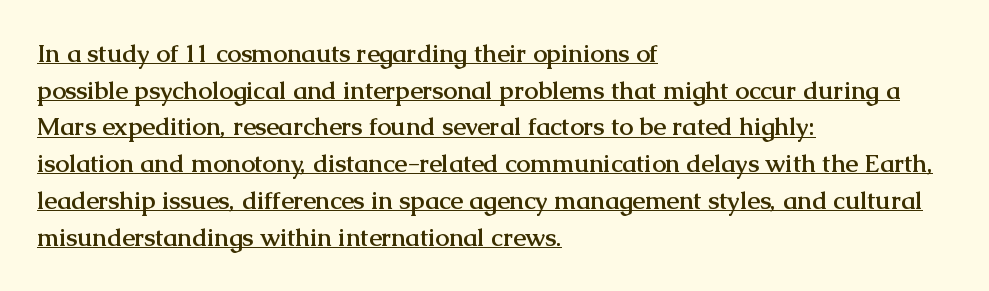
Q: Is the text bold? A: Yes.
Q: Is the text italic (slanted)? A: No, it is upright.
Q: Is the text underlined? A: Yes.
Q: How is the paragraph aligned? A: Left-aligned.
Q: Is the spacing between letters normal or unusually wide? A: Normal.
Q: Is the spacing between lines tight, normal or loose? A: Normal.
